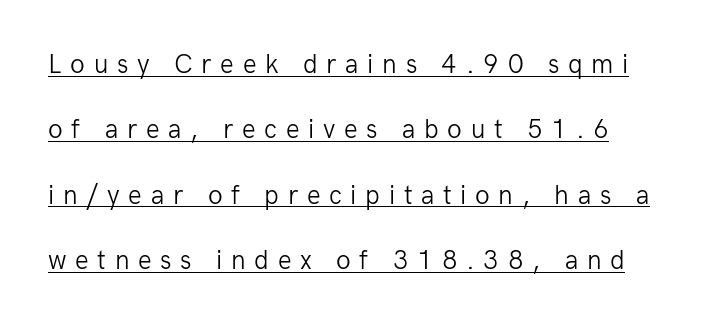
The image shows 27 px text type, upright; set left-aligned, loose line spacing (2.42x), unusually wide letter spacing (+0.32 em), underlined.
